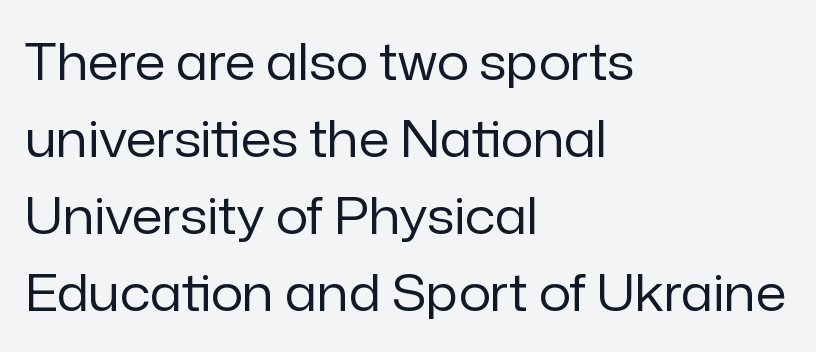
Think of a printed novel: that variable character pitch is what you see here. If you measured baseline to baseline, you'd find a middling distance. When letters stand straight like this, we call the style roman or upright. Teacher's note: observe the even left margin — that is flush-left alignment. A quiet, ordinary-to-light weight characterises the typeface.
